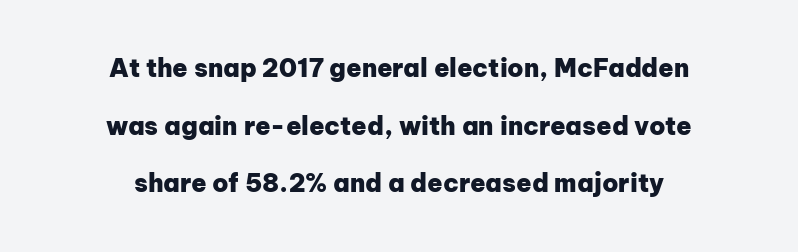
Q: Is the text bold? A: Yes.
Q: Is the text italic (slanted)? A: No, it is upright.
Q: Is the text underlined? A: No.
Q: How is the paragraph aligned? A: Centered.
Q: Is the spacing between letters normal or unusually wide? A: Normal.
Q: Is the spacing between lines tight, normal or loose? A: Loose.
